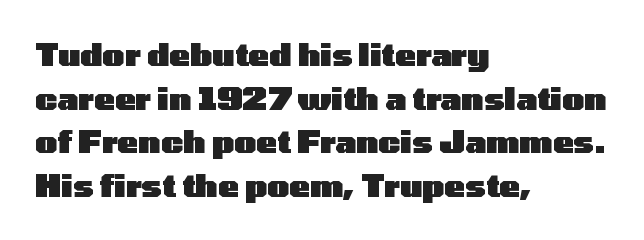
Type style note: lacks serifs. The baseline area is clear. The characters look thick and weighty, a clear bold. Quick note: not italic, upright.
